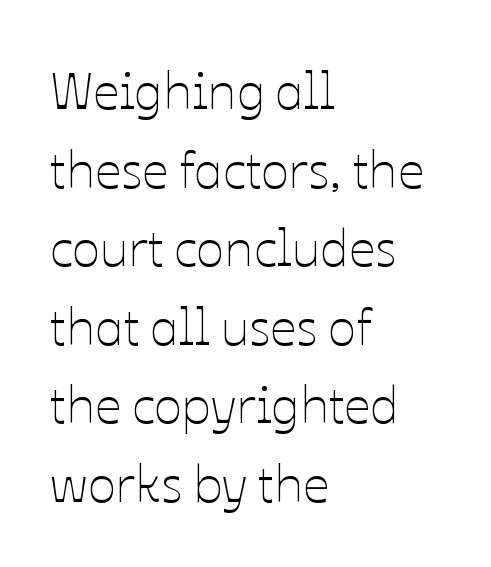
Is this a fixed-width face? No — the glyphs have proportional, varying widths. Unmarked baselines from the first word to the last. Ordinary non-slanted type is in use. This rendering leaves character spacing at its baseline value. Typeset ragged right — the left edge is the straight one. This sample keeps an unexceptional amount of space between lines.
